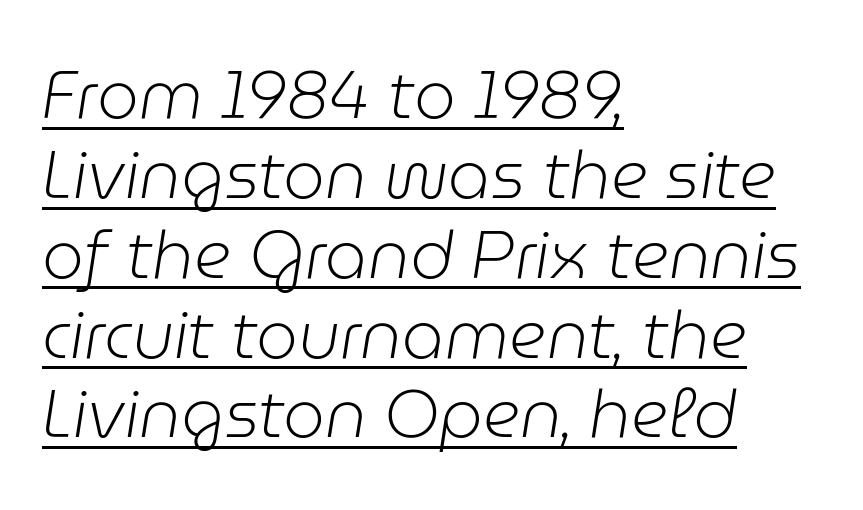
{"italic": "yes", "lean": "right", "slant_degrees": 9, "bold": "no", "weight": "light", "width": "normal", "stroke_contrast": "low", "x_height": "medium", "monospaced": "no", "underline": "yes", "align": "left", "line_spacing_ratio": 1.21, "letter_spacing": "normal", "letter_spacing_em": 0.0, "glyph_px": 66}
